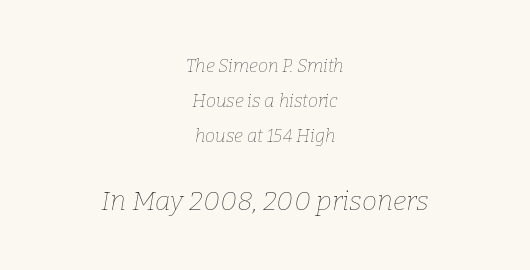
A light-to-regular cut is what we see here. The gaps between neighbouring characters are ordinary and unremarkable. The setting favours the middle, as headings and verse often do. Anything drawn beneath the words? Only blank space. Loosely led — the rows are spread out.
